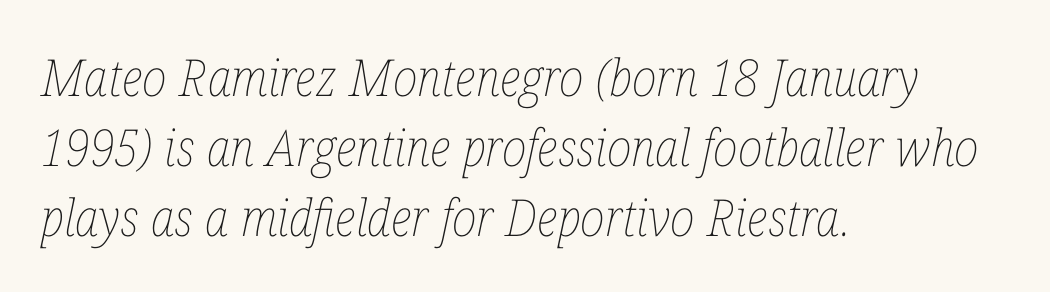
{"italic": "yes", "lean": "right", "slant_degrees": 12, "bold": "no", "weight": "thin", "width": "condensed", "stroke_contrast": "low", "x_height": "medium", "monospaced": "no", "underline": "no", "align": "left", "line_spacing": "normal", "line_spacing_ratio": 1.37, "letter_spacing": "normal", "letter_spacing_em": 0.0, "glyph_px": 51}
